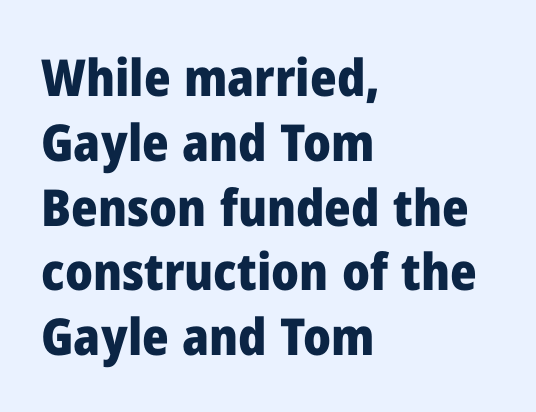
{"serif": "no", "italic": "no", "bold": "yes", "weight": "heavy", "width": "normal", "stroke_contrast": "low", "x_height": "medium", "monospaced": "no", "underline": "no", "align": "left", "line_spacing": "normal", "line_spacing_ratio": 1.27, "letter_spacing": "normal", "letter_spacing_em": 0.0, "glyph_px": 51}
